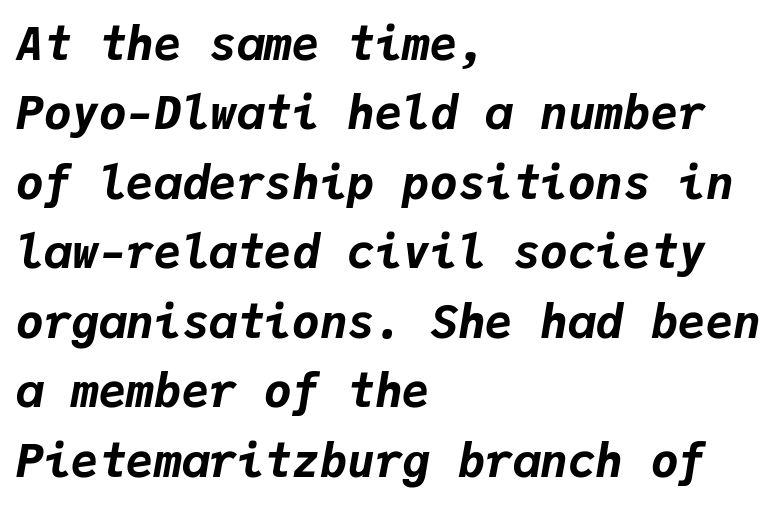
The image shows 46 px bold type, italic (leaning right), monospaced; set left-aligned, normal line spacing (1.51x), normal letter spacing, not underlined; low stroke contrast and a medium x-height.
